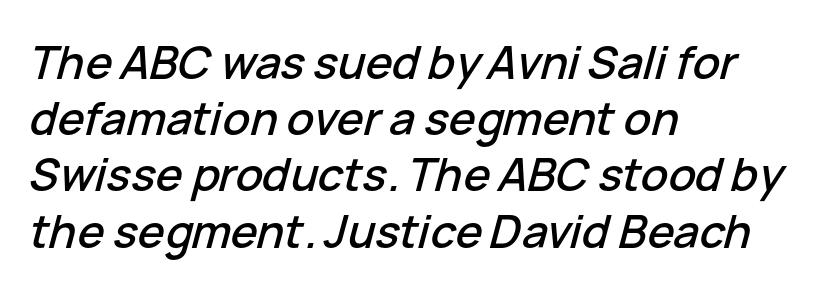
Q: Is the text italic (slanted)? A: Yes, it leans right by about 15 degrees.
Q: Is the text underlined? A: No.
Q: How is the paragraph aligned? A: Left-aligned.
Q: Is the spacing between letters normal or unusually wide? A: Normal.
Q: Is the spacing between lines tight, normal or loose? A: Normal.
Q: Width (condensed, normal, or wide)? A: Normal.
Q: Stroke contrast? A: Low.
Q: x-height? A: Medium.
Q: Monospaced? A: No.
